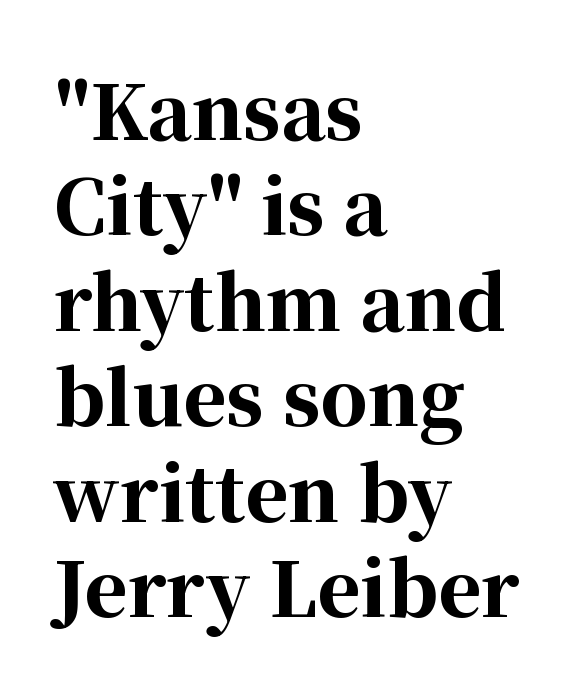
{"serif": "yes", "italic": "no", "bold": "yes", "weight": "bold", "width": "normal", "stroke_contrast": "high", "x_height": "medium", "monospaced": "no", "underline": "no", "align": "left", "line_spacing": "normal", "line_spacing_ratio": 1.29, "letter_spacing": "normal", "letter_spacing_em": 0.0, "glyph_px": 74}
